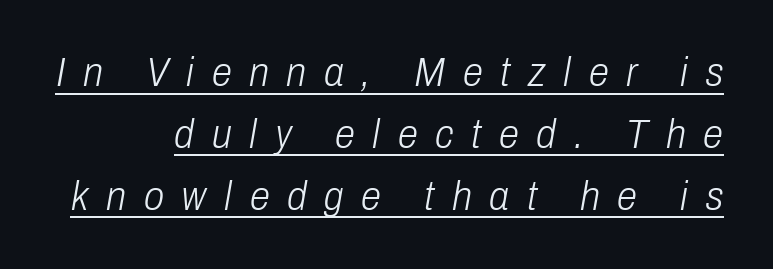
The image shows 41 px light, condensed type, italic (leaning right); set normal line spacing (1.51x), unusually wide letter spacing (+0.43 em), underlined; low stroke contrast and a medium x-height.
